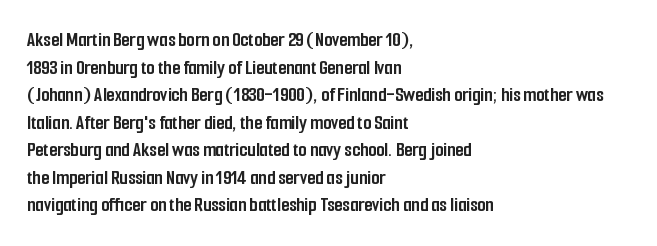
Q: Is the text bold? A: Yes.
Q: Is the text italic (slanted)? A: No, it is upright.
Q: Is the text underlined? A: No.
Q: How is the paragraph aligned? A: Left-aligned.
Q: Is the spacing between letters normal or unusually wide? A: Normal.
Q: Is the spacing between lines tight, normal or loose? A: Normal.
